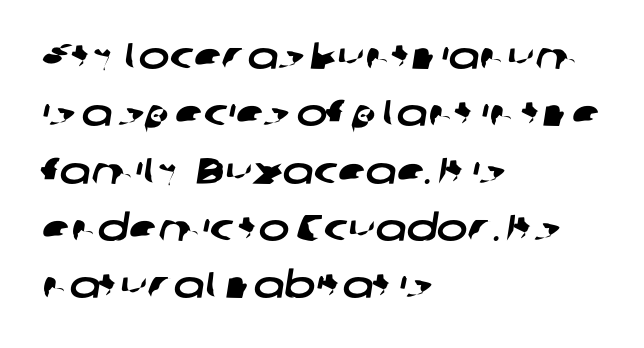
Between one letter and the next there's only the usual sliver of space. Unlike a traditional serif, this face leaves its strokes unadorned. Each letter keeps its own natural width here, so spacing adapts to shape. The paragraph has a hard left edge and a soft right edge. Honestly, the row spacing looks completely unremarkable. This rendering features lettering with no underline.
